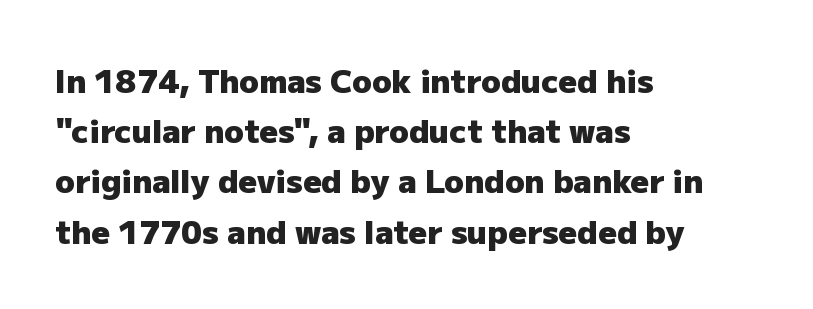
Does the type have serifs? No, each stem ends abruptly. The tracking reads as untouched default to a designer's eye. This sample is left-justified, so line endings fall wherever the words run out. These lines are rendered in a variable-pitch font. Students, observe: this is what conventionally led text looks like.
